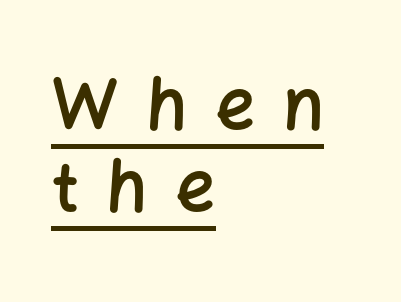
A rule runs beneath these lines of type. Which margin do the lines hug? The left one — the right edge is uneven. This sample has the flowing, uneven cadence of proportional lettering. Typographically, this falls in the sans-serif category. The strokes are fattened partway — semibold, not bold. Italic? Not at all — the glyphs are vertical.
